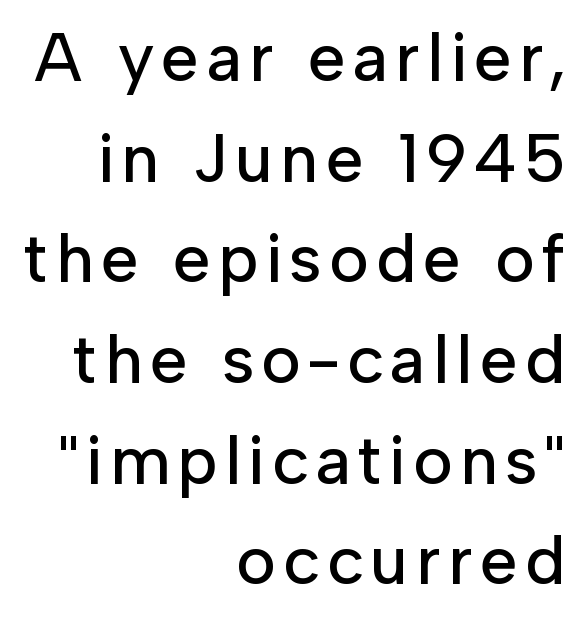
Stroke terminals: plain, sans-serif. One glance says typical: line gaps are just what's usual. A typesetter would call this proportional, since set widths differ per character. The lines are quadded right. Check the space under the baseline: it is left empty. Do the letters lean? They stand straight.
